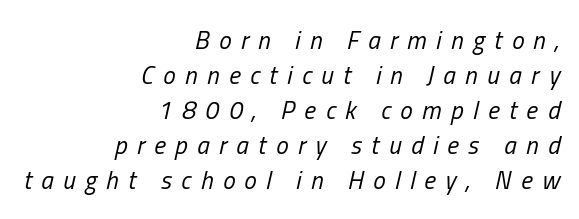
The image shows 25 px text type, italic (leaning right); set right-aligned, normal line spacing (1.4x), unusually wide letter spacing (+0.38 em), not underlined.
